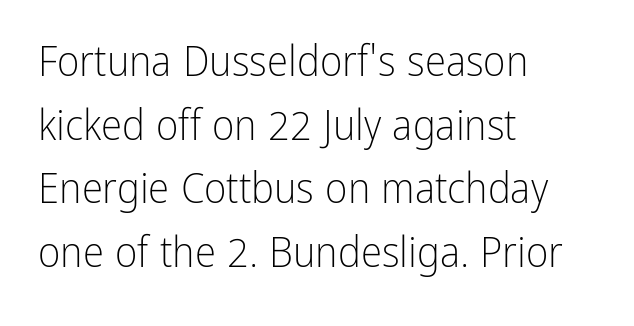
The specimen reads as upright at a glance. Each word holds together tightly as a unit, with standard inter-letter gaps. Stems and bowls with no extra thickness — not bold. Normally led — the rows are evenly, conventionally spaced. Lines of text with bare space underneath. Does the copy run flush right? No — it runs flush left.
